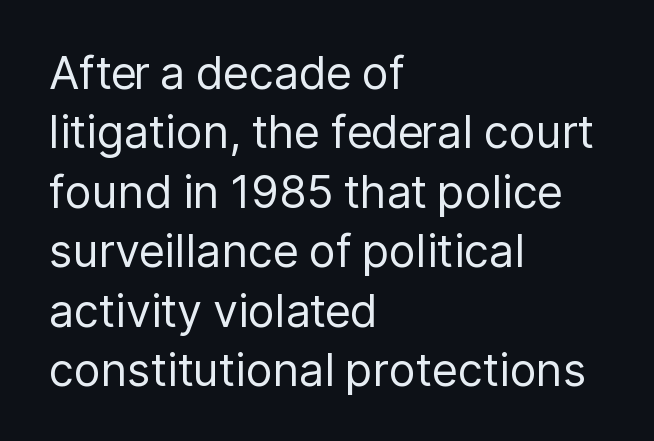
Q: Is the text bold? A: No.
Q: Is the text italic (slanted)? A: No, it is upright.
Q: Is the typeface a serif or a sans-serif typeface? A: Sans-serif.
Q: Is the text underlined? A: No.
Q: How is the paragraph aligned? A: Left-aligned.
Q: Is the spacing between letters normal or unusually wide? A: Normal.
Q: Is the spacing between lines tight, normal or loose? A: Normal.
Q: Width (condensed, normal, or wide)? A: Normal.
Q: Stroke contrast? A: Low.
Q: x-height? A: Medium.
Q: Monospaced? A: No.
